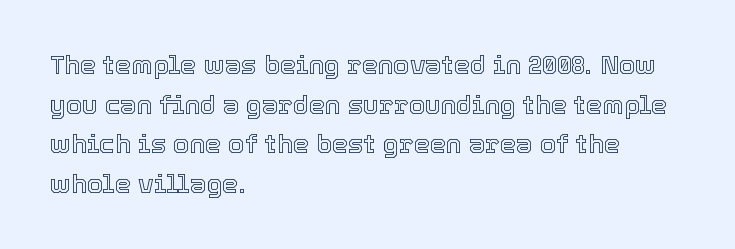
Interline gaps are of average width in this sample. The type sits square on the baseline with zero lean. Just letters on the line, the space beneath them empty. Students, note that the glyphs here touch the page at normal intervals. The rendering anchors every line to the left-hand side.
